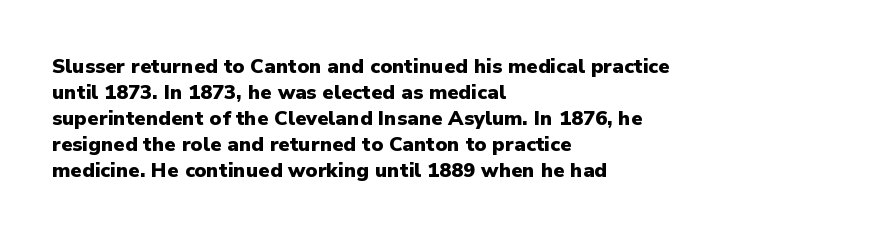
Q: Is the text bold? A: Yes.
Q: Is the text italic (slanted)? A: No, it is upright.
Q: Is the text underlined? A: No.
Q: How is the paragraph aligned? A: Left-aligned.
Q: Is the spacing between letters normal or unusually wide? A: Normal.
Q: Is the spacing between lines tight, normal or loose? A: Normal.
